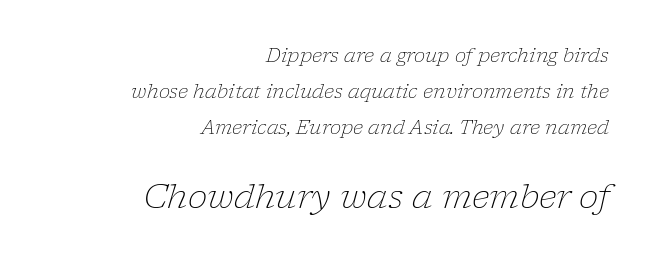
{"serif": "yes", "italic": "yes", "lean": "right", "slant_degrees": 17, "bold": "no", "weight": "light", "width": "normal", "stroke_contrast": "low", "x_height": "medium", "monospaced": "no", "underline": "no", "align": "right", "line_spacing": "loose", "line_spacing_ratio": 1.9, "letter_spacing": "normal", "letter_spacing_em": 0.0, "larger_block": "second", "size_ratio": 1.74, "glyph_px": 33}
